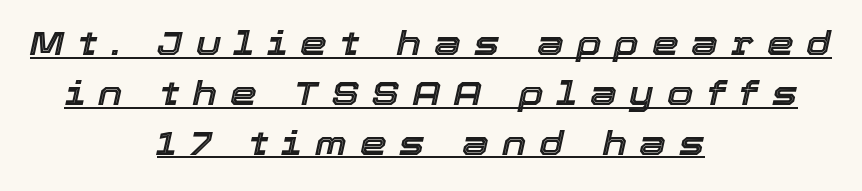
Q: Is the text italic (slanted)? A: Yes, it leans right by about 12 degrees.
Q: Is the text underlined? A: Yes.
Q: How is the paragraph aligned? A: Centered.
Q: Is the spacing between letters normal or unusually wide? A: Unusually wide.
Q: Is the spacing between lines tight, normal or loose? A: Normal.
Q: Width (condensed, normal, or wide)? A: Normal.
Q: x-height? A: Medium.
Q: Monospaced? A: No.
